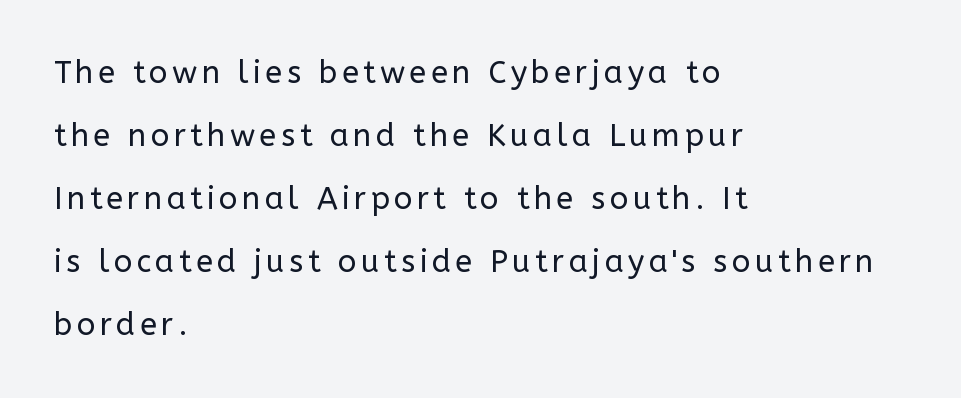
{"serif": "no", "italic": "no", "bold": "no", "weight": "regular", "width": "normal", "stroke_contrast": "low", "x_height": "medium", "monospaced": "no", "underline": "no", "align": "left", "line_spacing": "loose", "line_spacing_ratio": 2.03, "glyph_px": 31}
